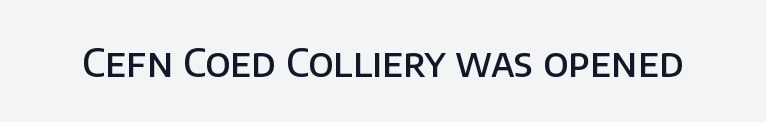
Q: Is the text bold? A: Semi-bold.
Q: Is the text italic (slanted)? A: No, it is upright.
Q: Is the typeface a serif or a sans-serif typeface? A: Sans-serif.
Q: Is the text underlined? A: No.
Q: Is the spacing between letters normal or unusually wide? A: Normal.
Q: Width (condensed, normal, or wide)? A: Normal.
Q: Stroke contrast? A: Low.
Q: x-height? A: Large.
Q: Monospaced? A: No.
